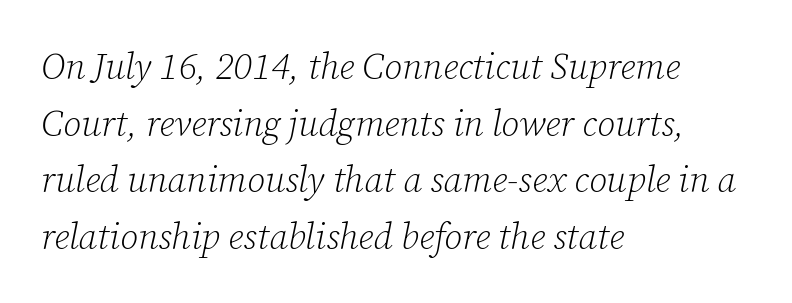
Q: Is the text bold? A: No.
Q: Is the text italic (slanted)? A: Yes, it leans right by about 12 degrees.
Q: Is the typeface a serif or a sans-serif typeface? A: Serif.
Q: Is the text underlined? A: No.
Q: How is the paragraph aligned? A: Left-aligned.
Q: Is the spacing between letters normal or unusually wide? A: Normal.
Q: Is the spacing between lines tight, normal or loose? A: Normal.
Q: Width (condensed, normal, or wide)? A: Normal.
Q: Stroke contrast? A: Low.
Q: x-height? A: Medium.
Q: Monospaced? A: No.
